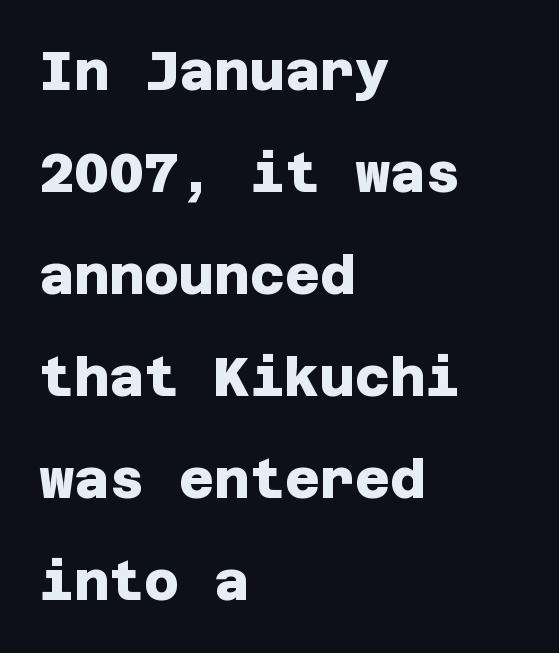
{"serif": "no", "bold": "yes", "weight": "heavy", "width": "normal", "stroke_contrast": "low", "x_height": "large", "underline": "no", "align": "left", "line_spacing_ratio": 1.89, "letter_spacing": "normal", "letter_spacing_em": 0.0, "glyph_px": 54}
